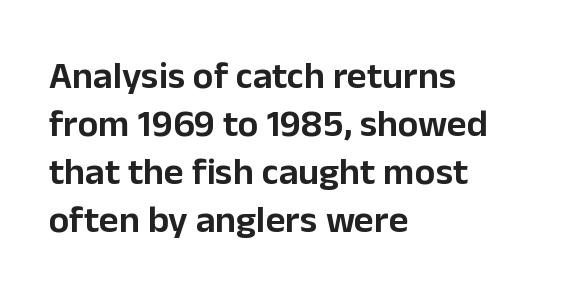
{"serif": "no", "italic": "no", "width": "normal", "stroke_contrast": "low", "x_height": "medium", "monospaced": "no", "underline": "no", "align": "left", "line_spacing": "normal", "line_spacing_ratio": 1.26, "letter_spacing": "normal", "letter_spacing_em": 0.0, "glyph_px": 38}
